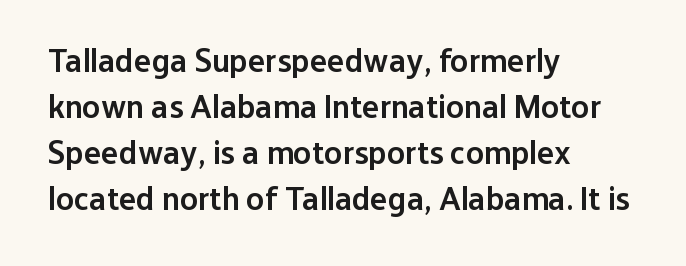
The image shows 33 px semibold sans-serif type, upright; set left-aligned, normal line spacing (1.39x), normal letter spacing, not underlined; low stroke contrast and a medium x-height.
